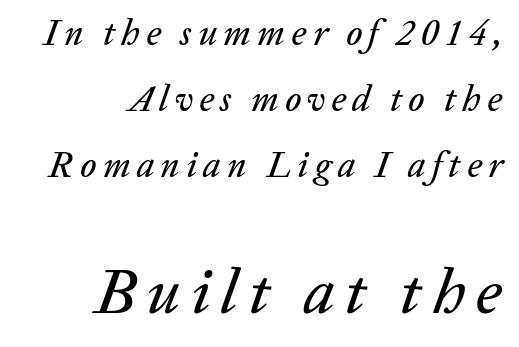
Think of a printed novel: that variable character pitch is what you see here. Rule under the text: the space is simply empty. Caption: upper text group reduced, lower text group enlarged. Horizontal alignment here is rightward, an uncommon choice for prose. You can tell it's italic because the verticals aren't actually vertical.
